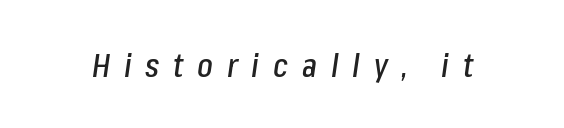
Q: Is the text italic (slanted)? A: Yes, it leans right by about 8 degrees.
Q: Is the text underlined? A: No.
Q: Is the spacing between letters normal or unusually wide? A: Unusually wide.
Q: Width (condensed, normal, or wide)? A: Condensed.
Q: Stroke contrast? A: Low.
Q: x-height? A: Medium.
Q: Monospaced? A: No.
